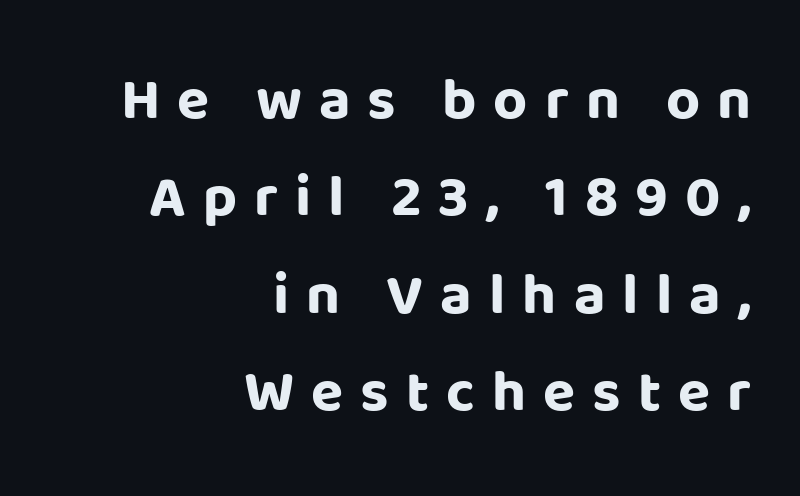
{"serif": "no", "italic": "no", "bold": "yes", "weight": "bold", "width": "normal", "stroke_contrast": "low", "x_height": "large", "monospaced": "no", "underline": "no", "align": "right", "line_spacing": "normal", "line_spacing_ratio": 1.65, "letter_spacing": "wide", "letter_spacing_em": 0.29, "glyph_px": 59}
